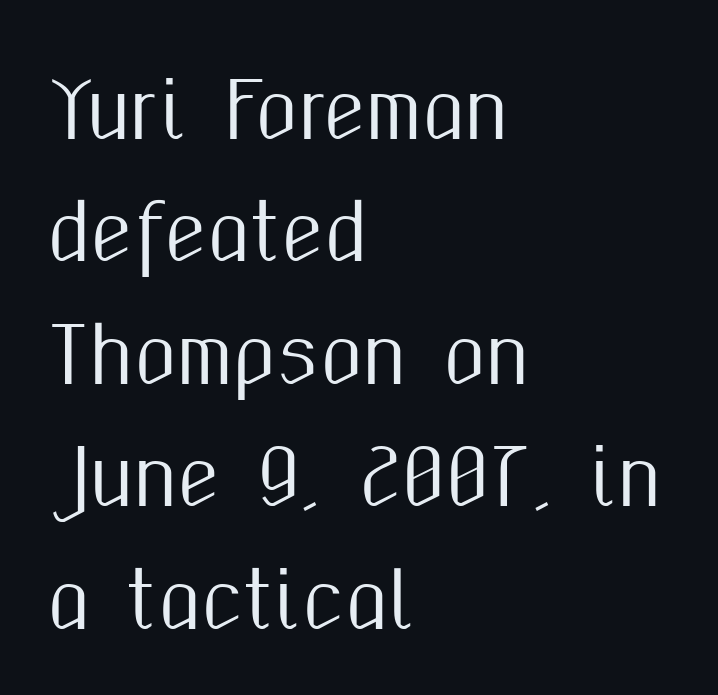
Q: Is the text italic (slanted)? A: No, it is upright.
Q: Is the typeface a serif or a sans-serif typeface? A: Sans-serif.
Q: Is the text underlined? A: No.
Q: How is the paragraph aligned? A: Left-aligned.
Q: Is the spacing between letters normal or unusually wide? A: Normal.
Q: Is the spacing between lines tight, normal or loose? A: Normal.
Q: Width (condensed, normal, or wide)? A: Condensed.
Q: Stroke contrast? A: Medium.
Q: x-height? A: Medium.
Q: Monospaced? A: No.
